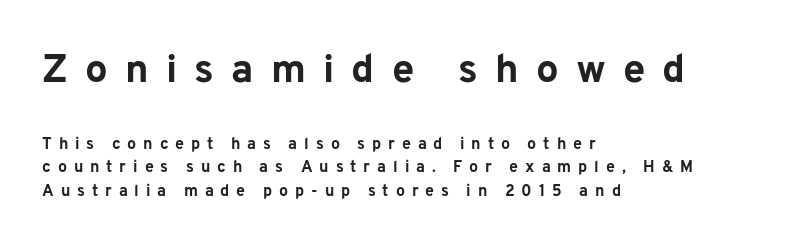
The image shows 40 px bold sans-serif type, upright; set left-aligned, normal line spacing (1.47x), unusually wide letter spacing (+0.43 em), not underlined; the first (top) block is 2.5x larger; low stroke contrast and a medium x-height.
